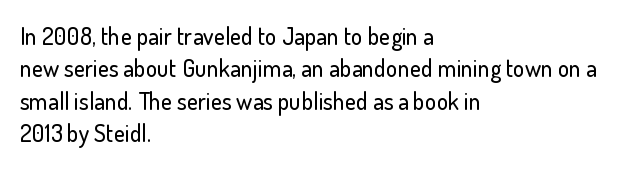
The image shows 24 px text type, upright; set left-aligned, normal line spacing (1.35x), normal letter spacing, not underlined.
